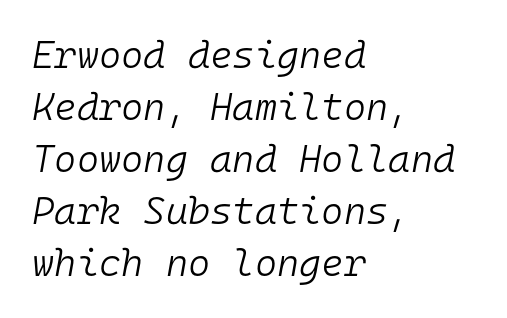
Q: Is the text bold? A: No.
Q: Is the text italic (slanted)? A: Yes, it leans right by about 10 degrees.
Q: Is the text underlined? A: No.
Q: How is the paragraph aligned? A: Left-aligned.
Q: Is the spacing between letters normal or unusually wide? A: Normal.
Q: Is the spacing between lines tight, normal or loose? A: Normal.
Q: Width (condensed, normal, or wide)? A: Normal.
Q: Stroke contrast? A: Low.
Q: x-height? A: Medium.
Q: Monospaced? A: Yes.
